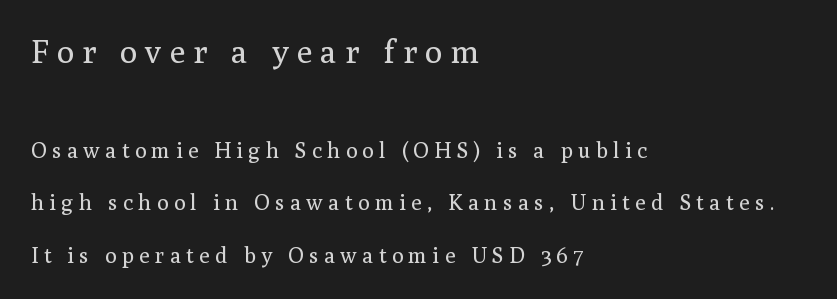
Each line starts at the same left margin while the right side varies. The foot of each line stays bare and open. Typographically, this falls in the serif category. The gaps between neighbouring characters are conspicuously large.
